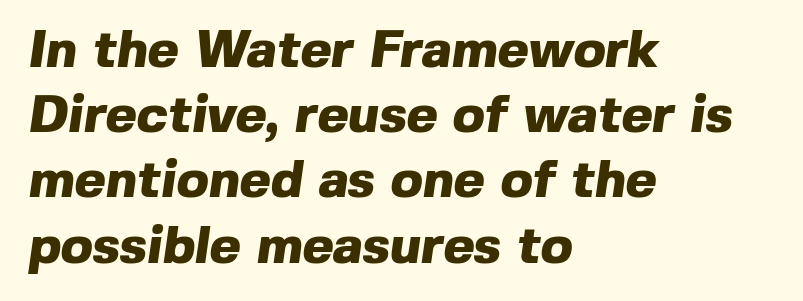
{"serif": "no", "bold": "yes", "weight": "heavy", "width": "normal", "x_height": "medium", "monospaced": "no", "underline": "no", "align": "left", "line_spacing_ratio": 1.23, "letter_spacing": "normal", "letter_spacing_em": 0.0, "glyph_px": 53}
